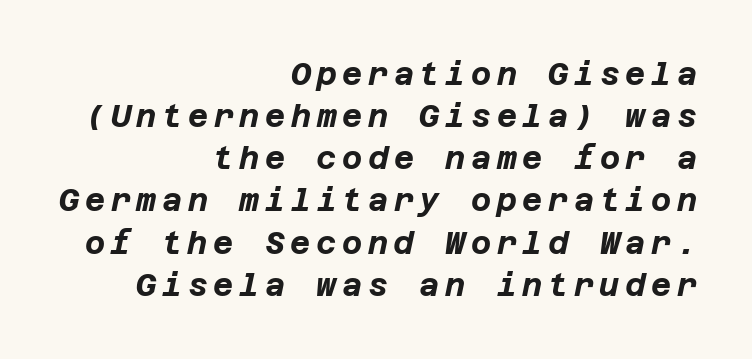
Q: Is the text bold? A: Yes.
Q: Is the text italic (slanted)? A: Yes, it leans right by about 12 degrees.
Q: Is the text underlined? A: No.
Q: How is the paragraph aligned? A: Right-aligned.
Q: Is the spacing between lines tight, normal or loose? A: Normal.
Q: Width (condensed, normal, or wide)? A: Normal.
Q: Stroke contrast? A: Low.
Q: x-height? A: Large.
